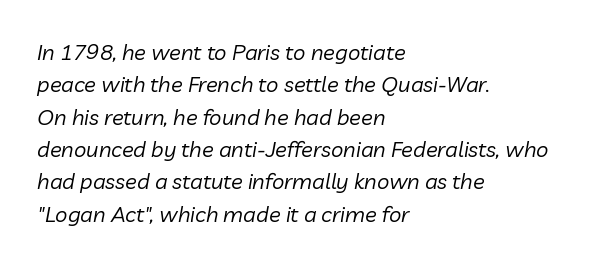
{"italic": "yes", "lean": "right", "slant_degrees": 10, "bold": "no", "underline": "no", "align": "left", "line_spacing": "normal", "line_spacing_ratio": 1.47, "letter_spacing": "normal", "letter_spacing_em": 0.0, "glyph_px": 22}
